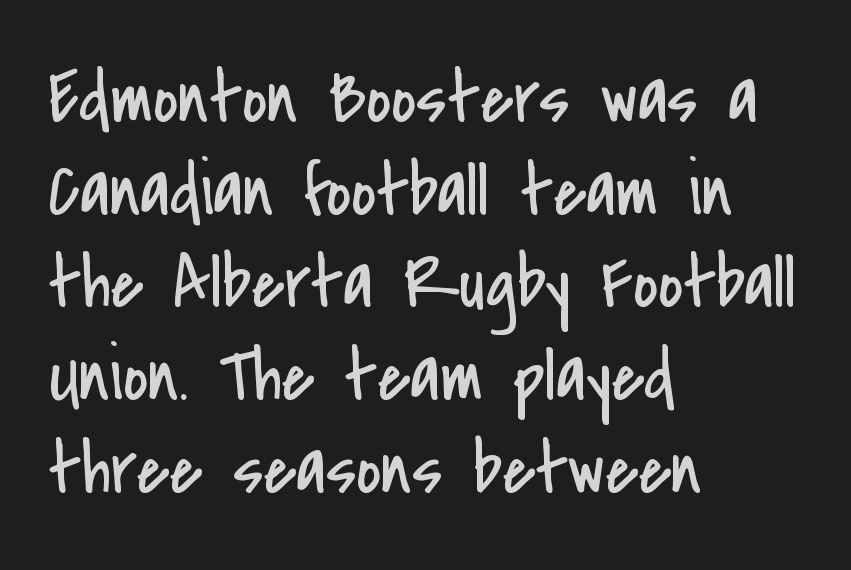
Q: Is the text bold? A: No.
Q: Is the text italic (slanted)? A: No, it is upright.
Q: Is the typeface a serif or a sans-serif typeface? A: Sans-serif.
Q: Is the text underlined? A: No.
Q: How is the paragraph aligned? A: Left-aligned.
Q: Is the spacing between letters normal or unusually wide? A: Normal.
Q: Width (condensed, normal, or wide)? A: Condensed.
Q: Stroke contrast? A: Low.
Q: x-height? A: Small.
Q: Monospaced? A: No.
